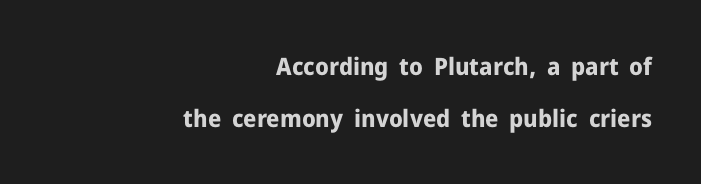
Q: Is the text bold? A: Yes.
Q: Is the text italic (slanted)? A: No, it is upright.
Q: Is the text underlined? A: No.
Q: How is the paragraph aligned? A: Right-aligned.
Q: Is the spacing between letters normal or unusually wide? A: Normal.
Q: Is the spacing between lines tight, normal or loose? A: Loose.
